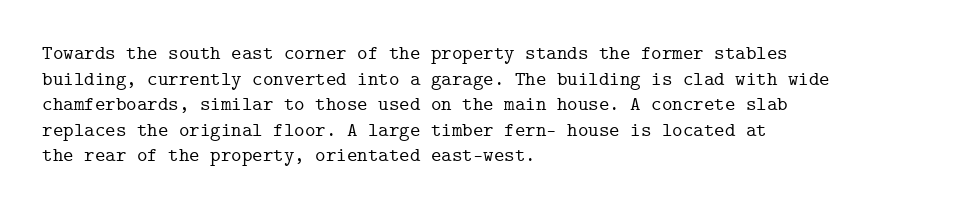
Q: Is the text italic (slanted)? A: No, it is upright.
Q: Is the text underlined? A: No.
Q: How is the paragraph aligned? A: Left-aligned.
Q: Is the spacing between letters normal or unusually wide? A: Normal.
Q: Is the spacing between lines tight, normal or loose? A: Normal.
